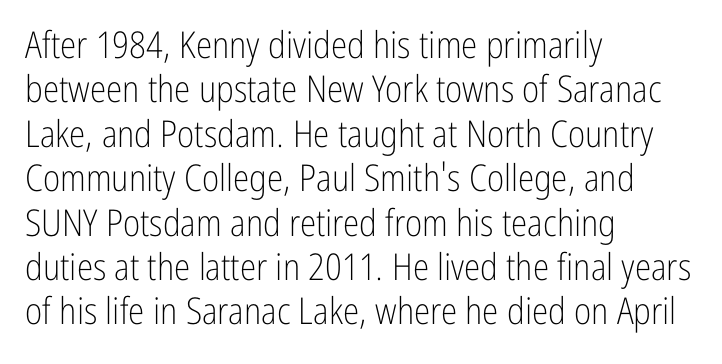
The font's upright variant was chosen for this text. Horizontally, the lines are justified to the leading edge only. Spacing verdict: proportional, widths tailored to each character. Only glyphs here, with clear space below each row. Default kerning and tracking; the words read as compact shapes.
